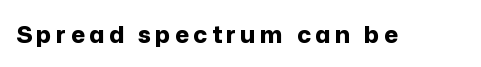
I'd describe the lettering as bold — thick and assertive. Quick note: underline off. It's the straight-up-and-down kind of type.
